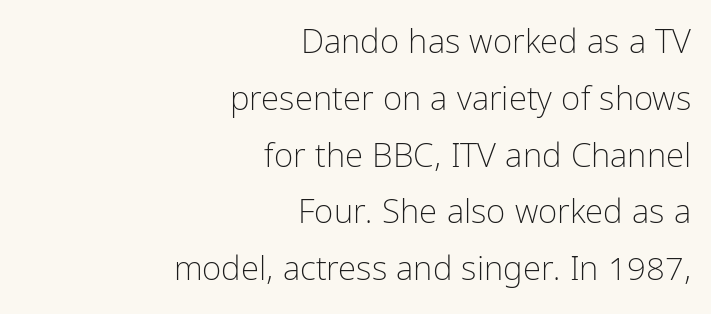
In terms of posture, this sample is upright. The strip under each line holds only bare page. A student would call this right alignment; a typographer would say flush right, rag left. The letters carry no serifs — their stems end cleanly without finishing strokes.
